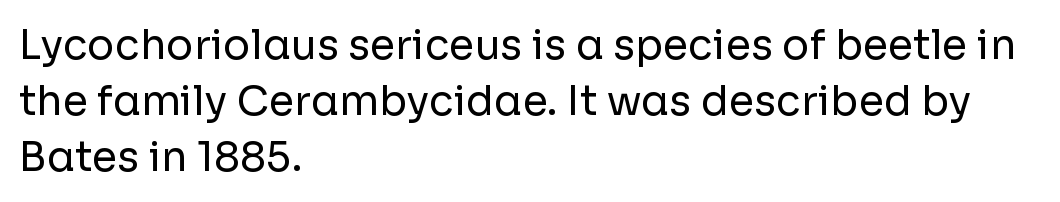
When letters stand straight like this, we call the style roman or upright. The letterforms sit at book weight or below. Note the varied advance widths — an 'i' is clearly narrower than an 'm'. The lines sit at an ordinary, default distance from one another.
